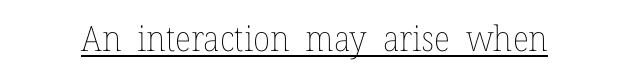
Q: Is the text bold? A: No.
Q: Is the text italic (slanted)? A: No, it is upright.
Q: Is the text underlined? A: Yes.
Q: Is the spacing between letters normal or unusually wide? A: Normal.
Q: Width (condensed, normal, or wide)? A: Normal.
Q: Stroke contrast? A: Low.
Q: x-height? A: Medium.
Q: Monospaced? A: No.
